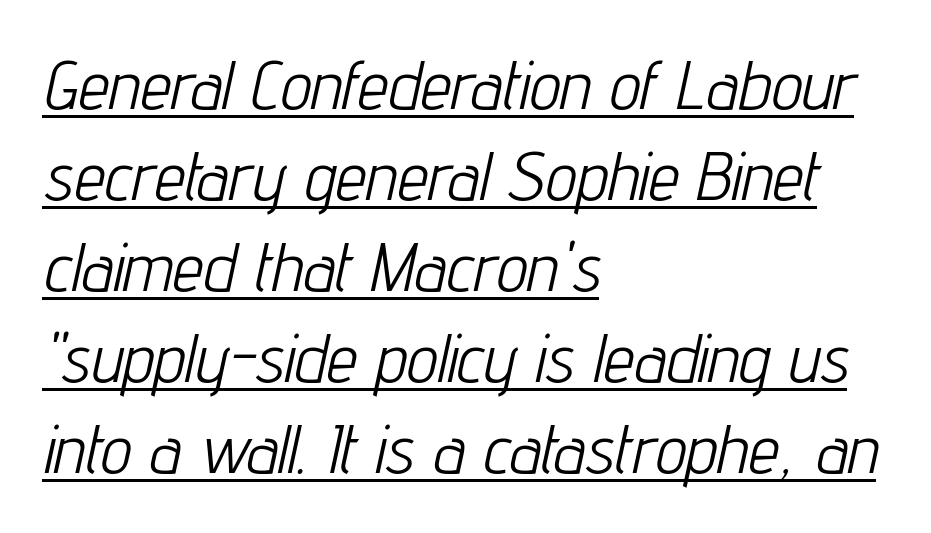
The image shows 69 px light, condensed type, italic (leaning right); set left-aligned, normal line spacing (1.32x), normal letter spacing, underlined; low stroke contrast and a medium x-height.
